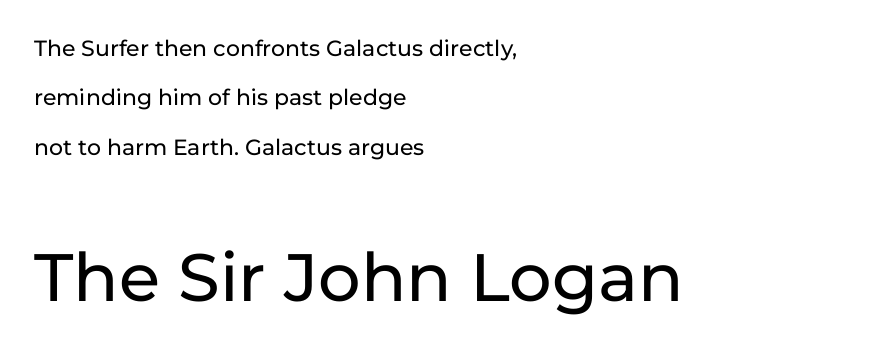
The image shows 67 px sans-serif type, upright; set left-aligned, loose line spacing (2.25x), normal letter spacing, not underlined; the second (bottom) block is 3.05x larger; low stroke contrast and a medium x-height.
